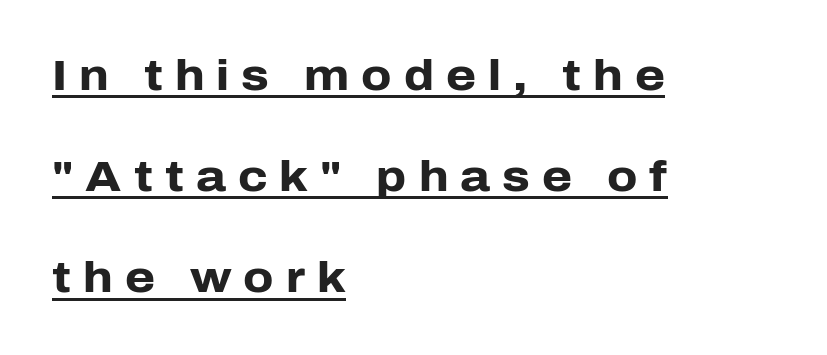
The image shows 43 px heavy sans-serif type, upright; set left-aligned, loose line spacing (2.35x), unusually wide letter spacing (+0.28 em), underlined; low stroke contrast and a medium x-height.
